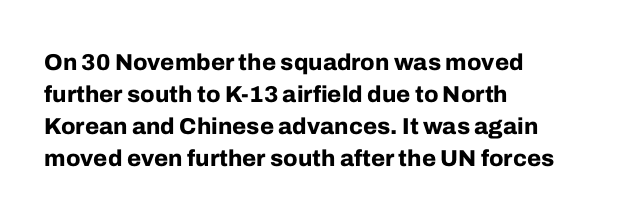
{"italic": "no", "bold": "yes", "underline": "no", "align": "left", "line_spacing": "normal", "line_spacing_ratio": 1.39, "letter_spacing": "normal", "letter_spacing_em": 0.0, "glyph_px": 23}
